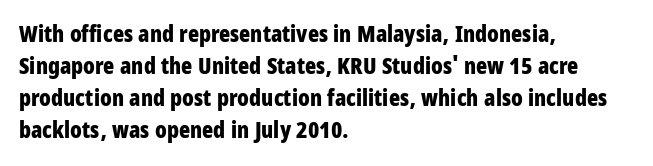
Compared with typical paragraphs, the rows here are spaced about the same. In terms of posture, this sample is upright. You'd pick this weight for a headline — it's a proper bold. Typeset ragged right — the left edge is the straight one.
